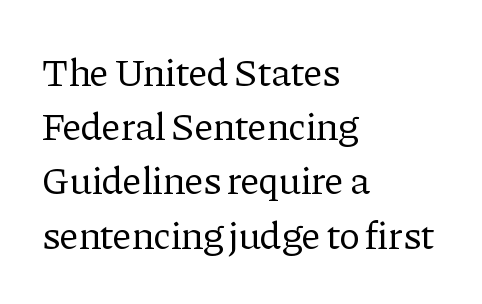
The string is rendered with underlining switched off. The horizontal fit of the characters is conventional and even. Compared with typical paragraphs, the rows here are spaced about the same. A serif font was chosen for this passage. The letters stand upright; this is a roman face. A typesetter would call this proportional, since set widths differ per character.
